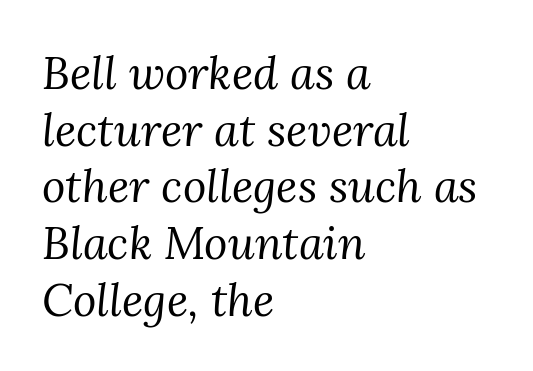
Q: Is the text bold? A: No.
Q: Is the text italic (slanted)? A: Yes, it leans right by about 3 degrees.
Q: Is the typeface a serif or a sans-serif typeface? A: Serif.
Q: Is the text underlined? A: No.
Q: How is the paragraph aligned? A: Left-aligned.
Q: Is the spacing between letters normal or unusually wide? A: Normal.
Q: Is the spacing between lines tight, normal or loose? A: Normal.
Q: Width (condensed, normal, or wide)? A: Normal.
Q: Stroke contrast? A: Medium.
Q: x-height? A: Medium.
Q: Monospaced? A: No.
